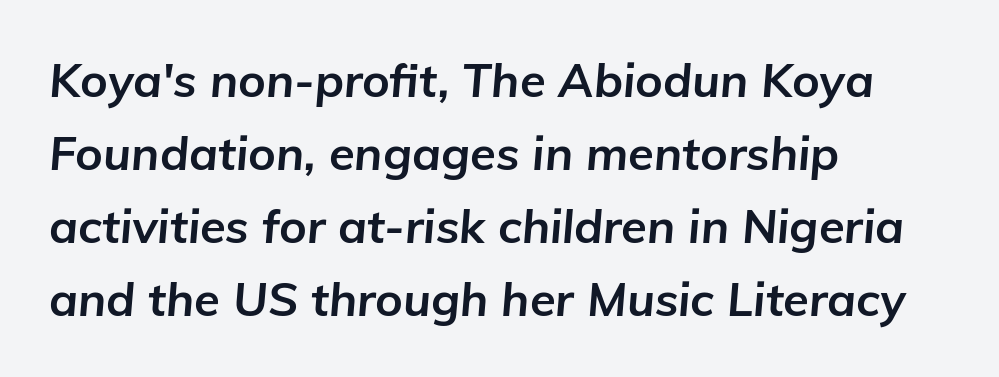
This rendering uses left alignment, leaving the right contour irregular. Students, note that the glyphs here touch the page at normal intervals. Honestly, the row spacing looks completely unremarkable. Notice how thick the strokes are: this is what a full bold looks like.
